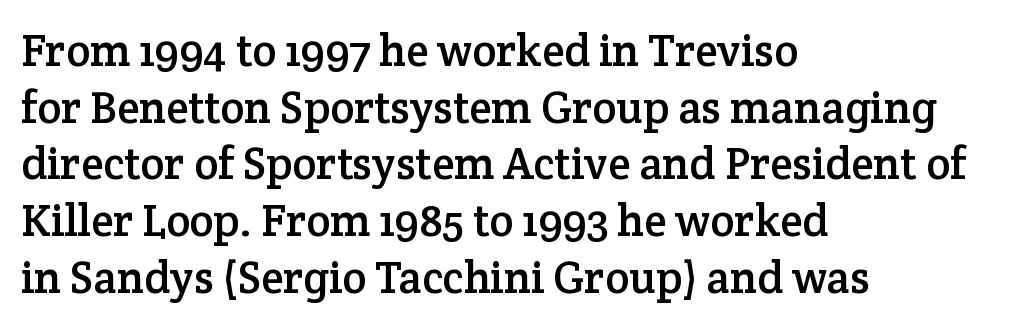
{"serif": "yes", "italic": "no", "width": "normal", "stroke_contrast": "low", "x_height": "medium", "monospaced": "no", "underline": "no", "align": "left", "line_spacing": "normal", "line_spacing_ratio": 1.26, "letter_spacing": "normal", "letter_spacing_em": 0.0, "glyph_px": 45}
